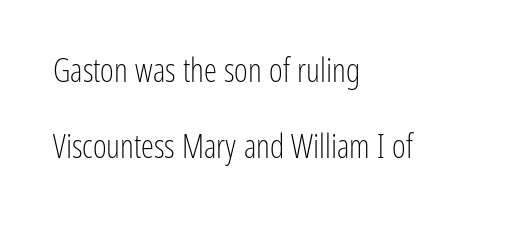
Q: Is the text bold? A: No.
Q: Is the text italic (slanted)? A: No, it is upright.
Q: Is the typeface a serif or a sans-serif typeface? A: Sans-serif.
Q: Is the text underlined? A: No.
Q: How is the paragraph aligned? A: Left-aligned.
Q: Is the spacing between letters normal or unusually wide? A: Normal.
Q: Is the spacing between lines tight, normal or loose? A: Loose.
Q: Width (condensed, normal, or wide)? A: Condensed.
Q: Stroke contrast? A: Low.
Q: x-height? A: Medium.
Q: Monospaced? A: No.
